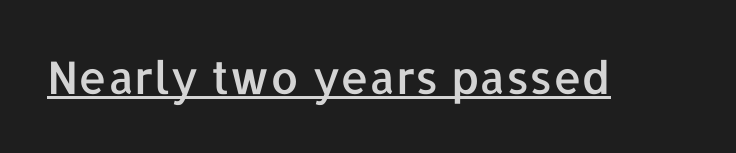
The face used here appears with an underline applied. This is roman type, the default non-slanted kind. Check where the strokes stop: nothing finishes them off — pure sans. Compared with typical body copy, the letter spacing here is the same. Looks like regular typesetting: each glyph gets only the width it needs.
